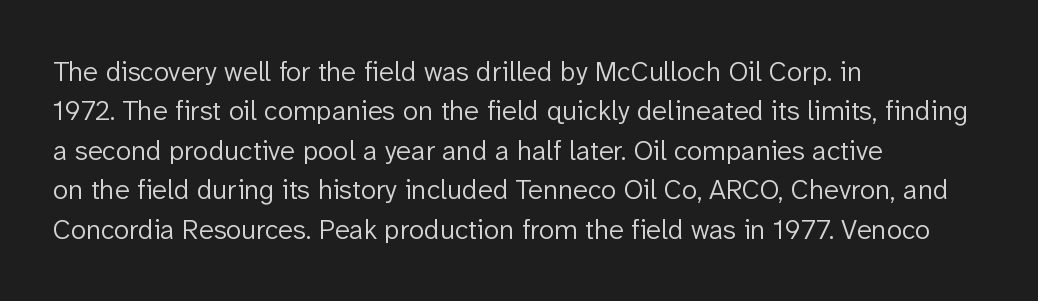
The image shows 28 px light sans-serif type, upright; set left-aligned, normal line spacing (1.41x), normal letter spacing, not underlined; low stroke contrast and a medium x-height.
